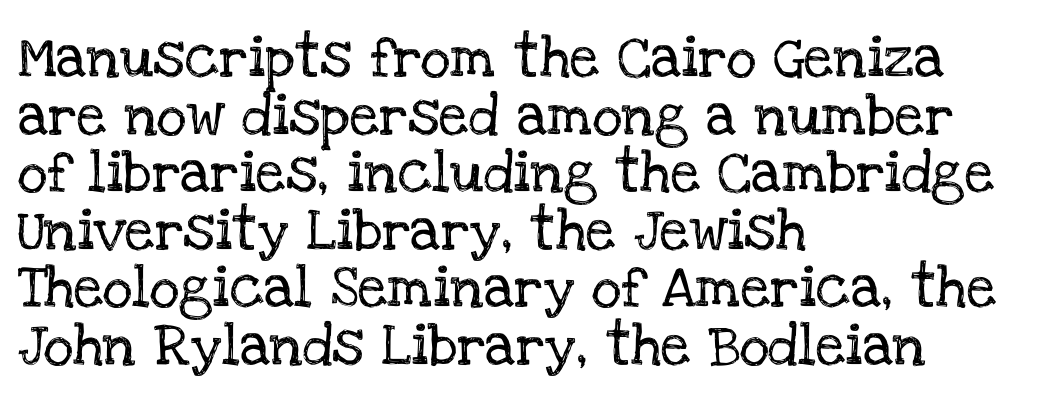
{"serif": "yes", "italic": "no", "width": "normal", "stroke_contrast": "low", "x_height": "large", "monospaced": "no", "underline": "no", "align": "left", "line_spacing": "normal", "line_spacing_ratio": 1.37, "letter_spacing": "normal", "letter_spacing_em": 0.0, "glyph_px": 42}
